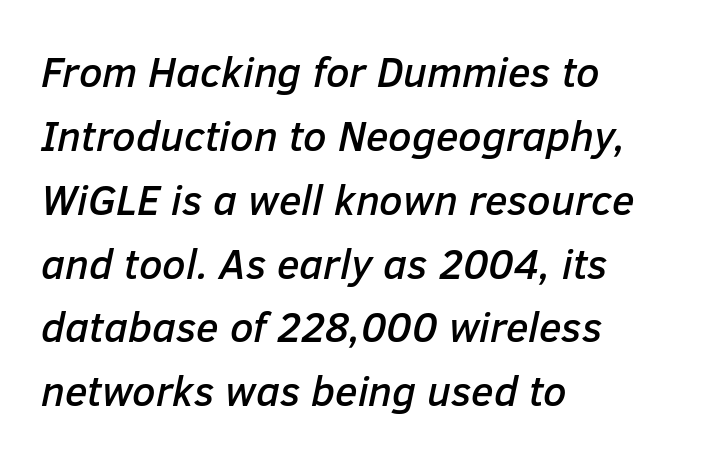
Each letter keeps its own natural width here, so spacing adapts to shape. Tracking here is standard; glyphs follow each other at the usual distance. The rag falls on the right side of this text block. Letters rest on an invisible, unmarked baseline. The whole block is typeset with a tilt.
